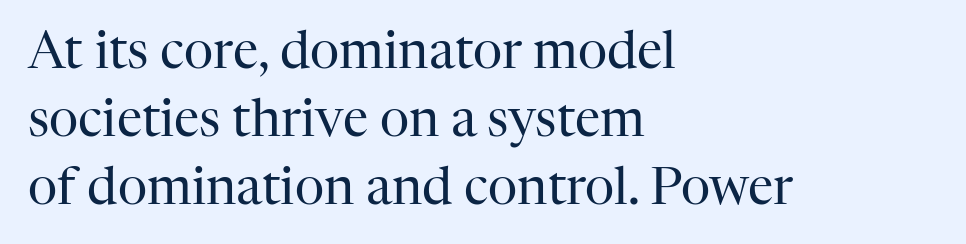
{"serif": "yes", "italic": "no", "bold": "no", "weight": "regular", "width": "normal", "stroke_contrast": "high", "x_height": "medium", "monospaced": "no", "underline": "no", "align": "left", "line_spacing": "normal", "line_spacing_ratio": 1.33, "letter_spacing": "normal", "letter_spacing_em": 0.0, "glyph_px": 51}
